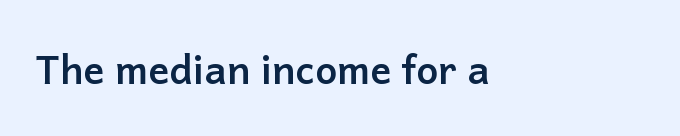
{"serif": "no", "italic": "no", "bold": "yes", "weight": "semibold", "width": "normal", "stroke_contrast": "low", "x_height": "medium", "monospaced": "no", "underline": "no", "align": "left", "letter_spacing": "normal", "letter_spacing_em": 0.0, "glyph_px": 39}
